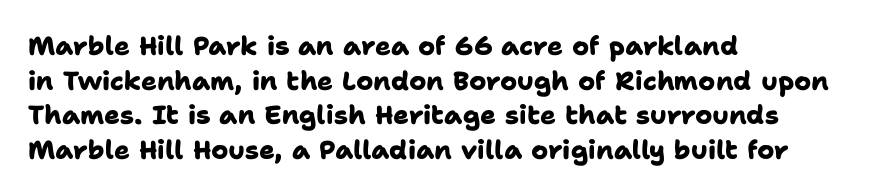
Q: Is the text bold? A: Yes.
Q: Is the text underlined? A: No.
Q: How is the paragraph aligned? A: Left-aligned.
Q: Is the spacing between letters normal or unusually wide? A: Normal.
Q: Is the spacing between lines tight, normal or loose? A: Normal.
